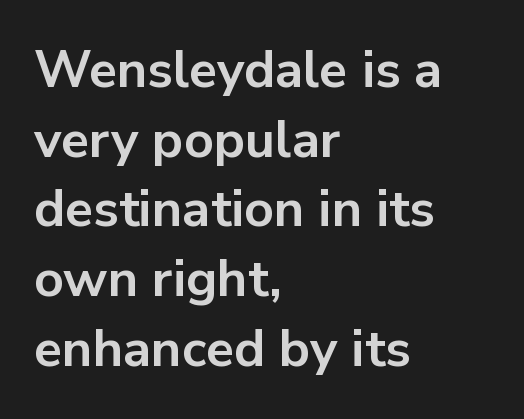
{"serif": "no", "italic": "no", "bold": "yes", "weight": "bold", "width": "normal", "stroke_contrast": "low", "x_height": "medium", "monospaced": "no", "underline": "no", "align": "left", "line_spacing": "normal", "line_spacing_ratio": 1.34, "letter_spacing": "normal", "letter_spacing_em": 0.0, "glyph_px": 52}
